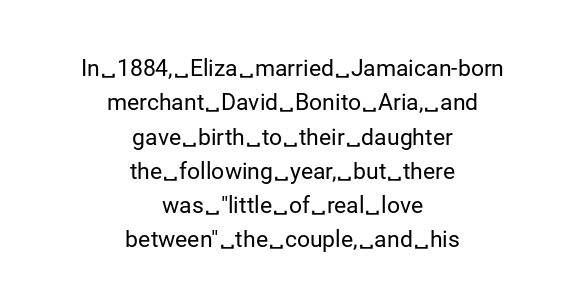
Q: Is the text bold? A: No.
Q: Is the text italic (slanted)? A: No, it is upright.
Q: Is the text underlined? A: No.
Q: How is the paragraph aligned? A: Centered.
Q: Is the spacing between letters normal or unusually wide? A: Normal.
Q: Is the spacing between lines tight, normal or loose? A: Normal.
